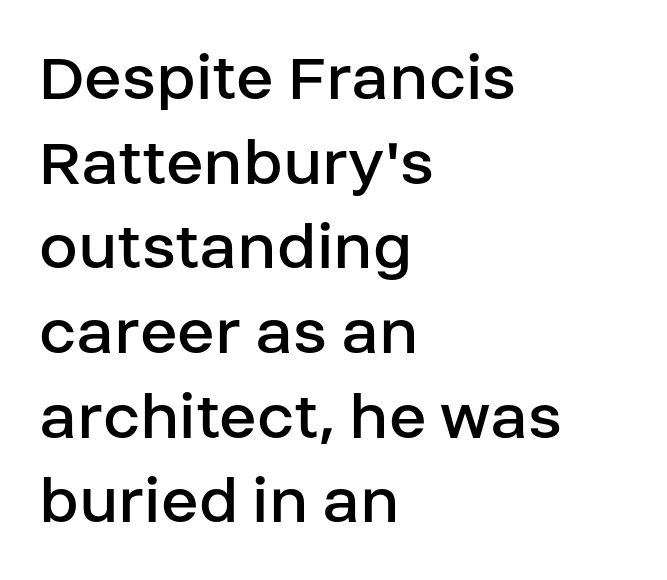
{"serif": "no", "italic": "no", "bold": "no", "weight": "regular", "width": "normal", "stroke_contrast": "low", "x_height": "large", "monospaced": "no", "underline": "no", "align": "left", "line_spacing_ratio": 1.21, "letter_spacing": "normal", "letter_spacing_em": 0.0, "glyph_px": 70}
